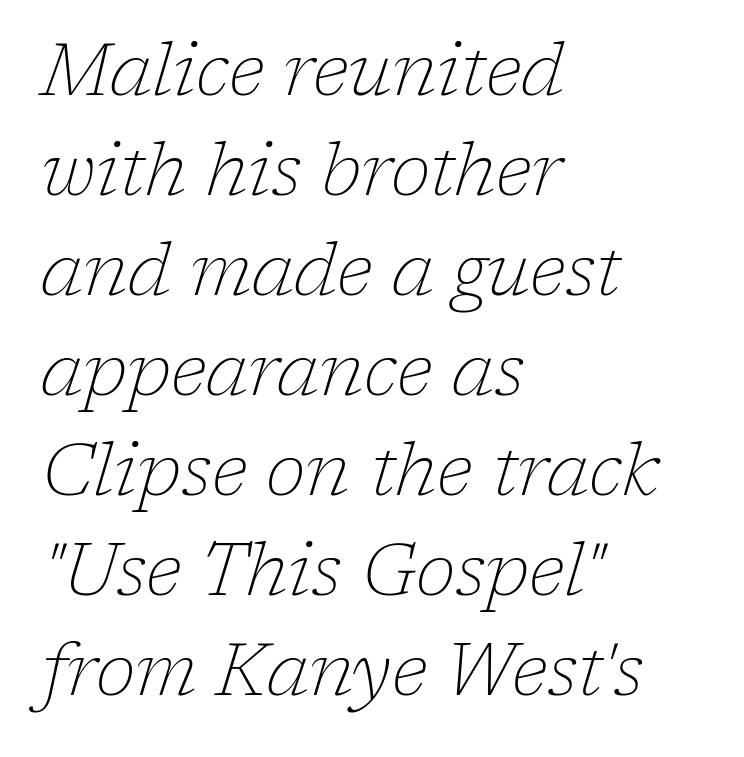
Q: Is the text bold? A: No.
Q: Is the text italic (slanted)? A: Yes, it leans right by about 17 degrees.
Q: Is the typeface a serif or a sans-serif typeface? A: Serif.
Q: Is the text underlined? A: No.
Q: How is the paragraph aligned? A: Left-aligned.
Q: Is the spacing between letters normal or unusually wide? A: Normal.
Q: Is the spacing between lines tight, normal or loose? A: Normal.
Q: Width (condensed, normal, or wide)? A: Normal.
Q: Stroke contrast? A: Low.
Q: x-height? A: Medium.
Q: Monospaced? A: No.
